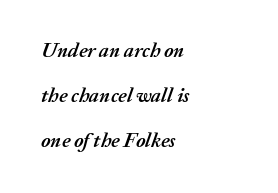
Q: Is the text bold? A: Yes.
Q: Is the text italic (slanted)? A: Yes, it leans right by about 20 degrees.
Q: Is the text underlined? A: No.
Q: How is the paragraph aligned? A: Left-aligned.
Q: Is the spacing between letters normal or unusually wide? A: Normal.
Q: Is the spacing between lines tight, normal or loose? A: Loose.
